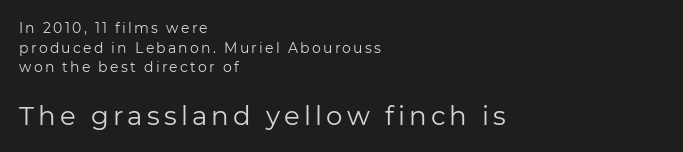
The image shows 26 px text type, upright; set left-aligned, normal line spacing (1.41x), not underlined; the second (bottom) block is 1.86x larger.
